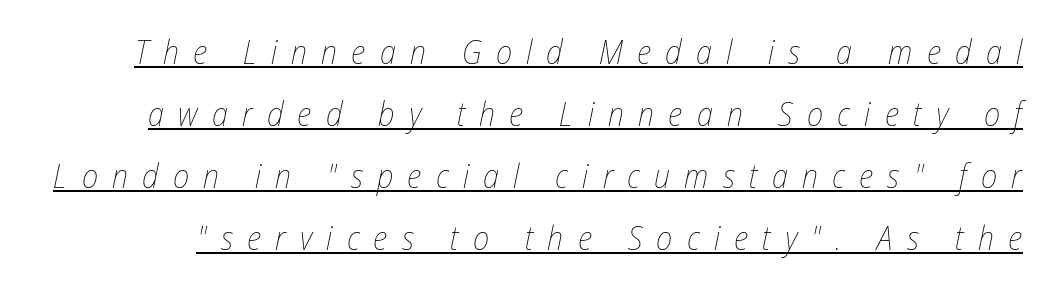
The image shows 33 px thin, condensed type, italic (leaning right); set line spacing 1.88x, unusually wide letter spacing (+0.43 em), underlined; low stroke contrast and a medium x-height.
